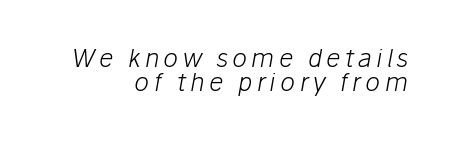
The image shows 25 px text type, italic (leaning right); set right-aligned, tight line spacing (0.98x), not underlined.
